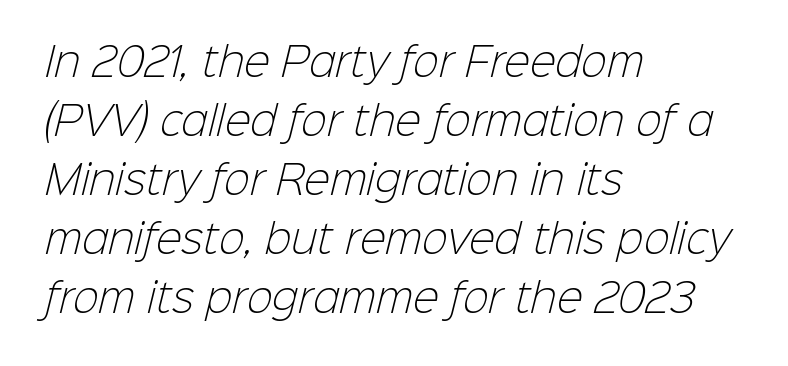
The face used here is proportionally spaced, like ordinary book or web type. The compositor pushed each line to the left boundary. One glance says typical: line gaps are just what's usual. Font category for this specimen: sans-serif. The typeface has the unassuming heft of standard copy or less. The passage shown is not underscored anywhere.
